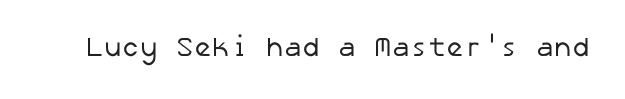
Q: Is the text bold? A: No.
Q: Is the text underlined? A: No.
Q: Is the spacing between letters normal or unusually wide? A: Normal.
